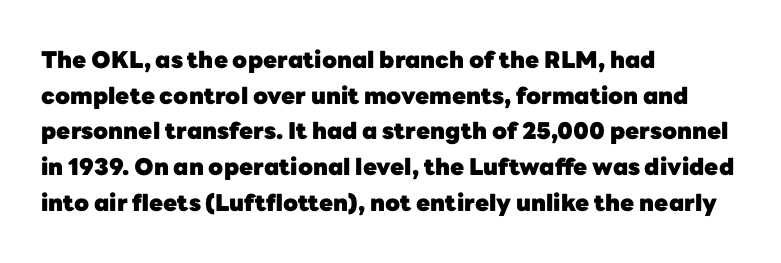
The image shows 23 px bold type, upright; set left-aligned, normal line spacing (1.55x), normal letter spacing, not underlined.
